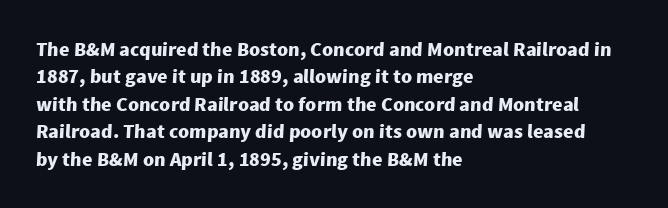
Words appear dense and cohesive because spacing is normal. Teacher's note: observe the even left margin — that is flush-left alignment. Regarding leading, the lines here are spaced in the standard way. No word sits above an underline. Plenty of ink on the page — the face is bold.
